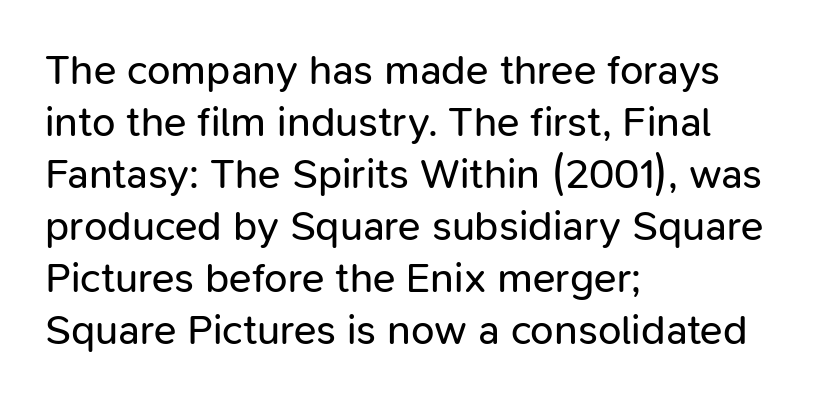
{"serif": "no", "italic": "no", "bold": "no", "weight": "regular", "width": "normal", "stroke_contrast": "low", "x_height": "medium", "monospaced": "no", "underline": "no", "align": "left", "line_spacing_ratio": 1.24, "letter_spacing": "normal", "letter_spacing_em": 0.0, "glyph_px": 42}
